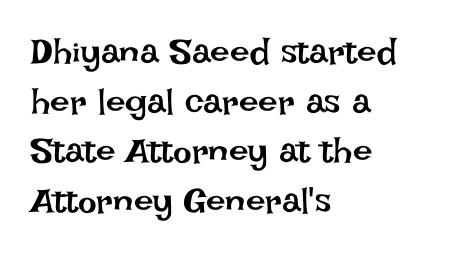
Q: Is the text bold? A: No.
Q: Is the text italic (slanted)? A: No, it is upright.
Q: Is the text underlined? A: No.
Q: How is the paragraph aligned? A: Left-aligned.
Q: Is the spacing between letters normal or unusually wide? A: Normal.
Q: Is the spacing between lines tight, normal or loose? A: Normal.
Q: Width (condensed, normal, or wide)? A: Normal.
Q: Stroke contrast? A: Low.
Q: x-height? A: Large.
Q: Monospaced? A: No.
